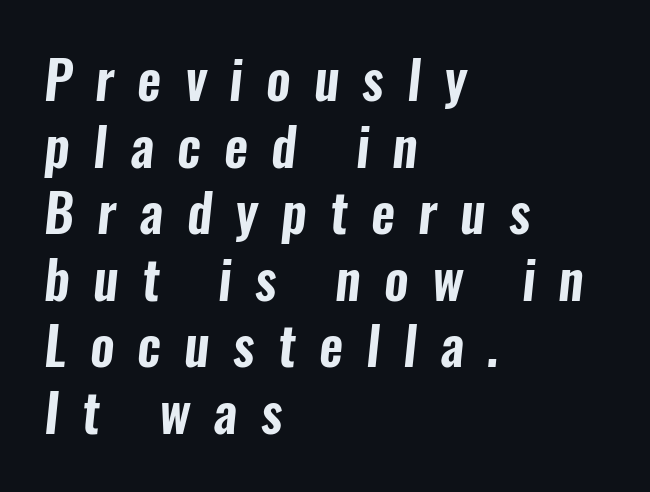
{"serif": "no", "width": "condensed", "stroke_contrast": "low", "x_height": "medium", "monospaced": "no", "underline": "no", "align": "left", "line_spacing": "normal", "line_spacing_ratio": 1.28, "letter_spacing": "wide", "letter_spacing_em": 0.45, "glyph_px": 52}
